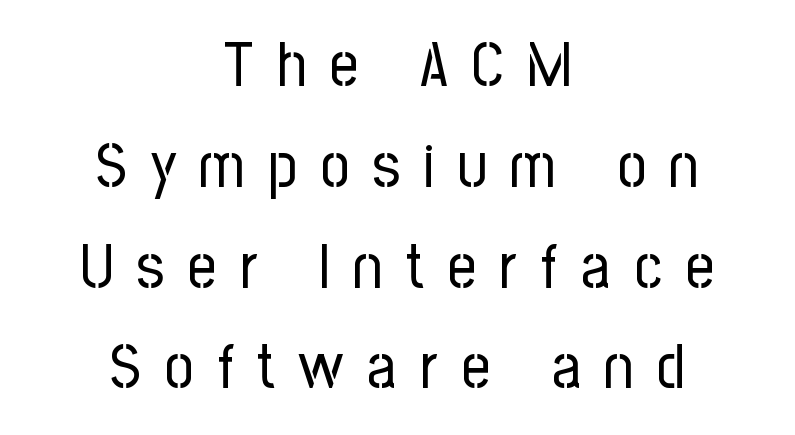
The image shows 63 px regular-weight, condensed sans-serif type, upright; set centered, normal line spacing (1.6x), unusually wide letter spacing (+0.37 em), not underlined; low stroke contrast and a medium x-height.
